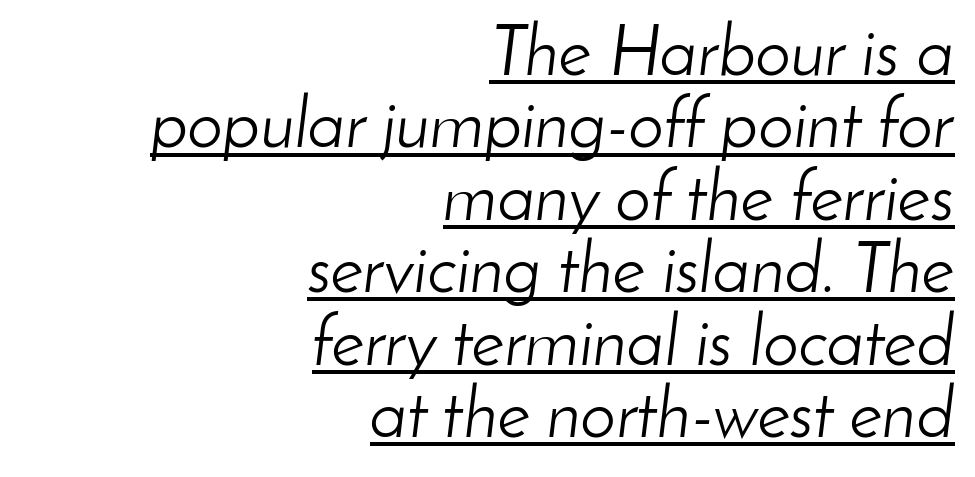
Each line of the rendering has a horizontal stroke beneath the glyphs. The face used here is rendered with its standard letterfit. A quiet, ordinary-to-light weight characterises the typeface. Observe the lean: these are italic letterforms. Line ends are locked; line starts wander. Spacing verdict: proportional, widths tailored to each character.
